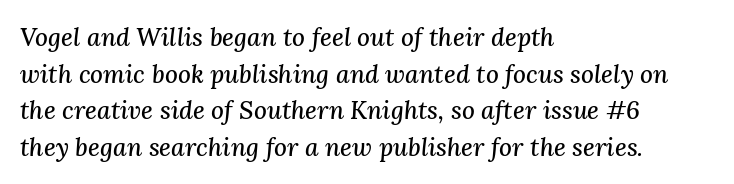
Q: Is the text italic (slanted)? A: Yes, it leans right by about 3 degrees.
Q: Is the text underlined? A: No.
Q: How is the paragraph aligned? A: Left-aligned.
Q: Is the spacing between letters normal or unusually wide? A: Normal.
Q: Is the spacing between lines tight, normal or loose? A: Normal.
